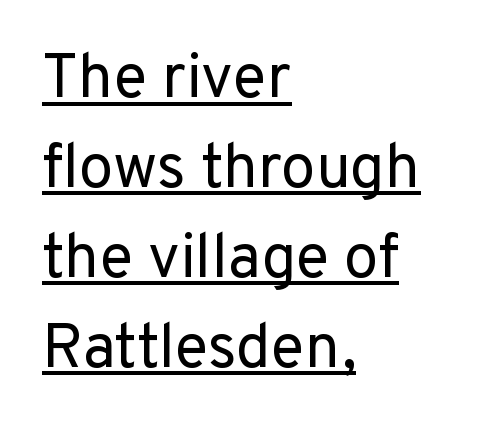
Q: Is the text bold? A: No.
Q: Is the text italic (slanted)? A: No, it is upright.
Q: Is the typeface a serif or a sans-serif typeface? A: Sans-serif.
Q: Is the text underlined? A: Yes.
Q: How is the paragraph aligned? A: Left-aligned.
Q: Is the spacing between letters normal or unusually wide? A: Normal.
Q: Is the spacing between lines tight, normal or loose? A: Normal.
Q: Width (condensed, normal, or wide)? A: Normal.
Q: Stroke contrast? A: Low.
Q: x-height? A: Medium.
Q: Monospaced? A: No.
